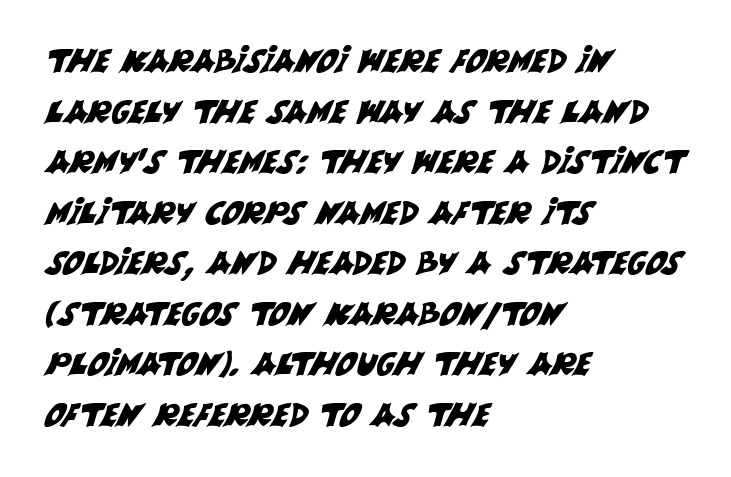
This sample is left-justified, so line endings fall wherever the words run out. The designer left line spacing at the default. Nobody touched the tracking dial on this one. These lines are rendered in a variable-pitch font.
